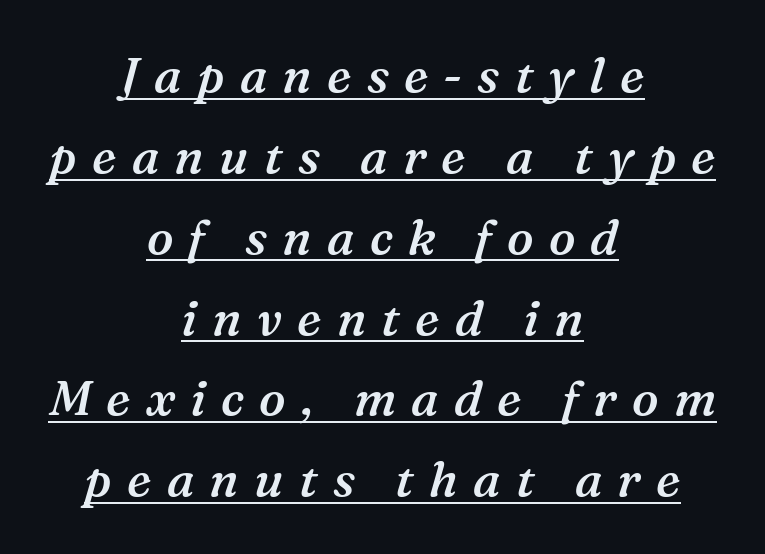
{"serif": "yes", "italic": "yes", "lean": "right", "slant_degrees": 16, "bold": "semi", "weight": "semibold", "width": "normal", "stroke_contrast": "medium", "x_height": "medium", "monospaced": "no", "underline": "yes", "align": "center", "line_spacing": "normal", "line_spacing_ratio": 1.65, "letter_spacing": "wide", "letter_spacing_em": 0.31, "glyph_px": 49}
